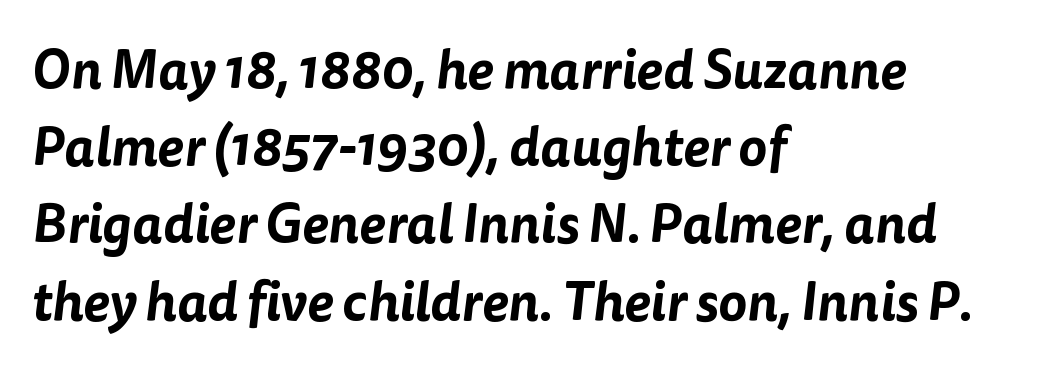
{"serif": "no", "width": "normal", "stroke_contrast": "low", "x_height": "medium", "monospaced": "no", "underline": "no", "align": "left", "line_spacing": "normal", "line_spacing_ratio": 1.43, "letter_spacing": "normal", "letter_spacing_em": 0.0, "glyph_px": 54}
